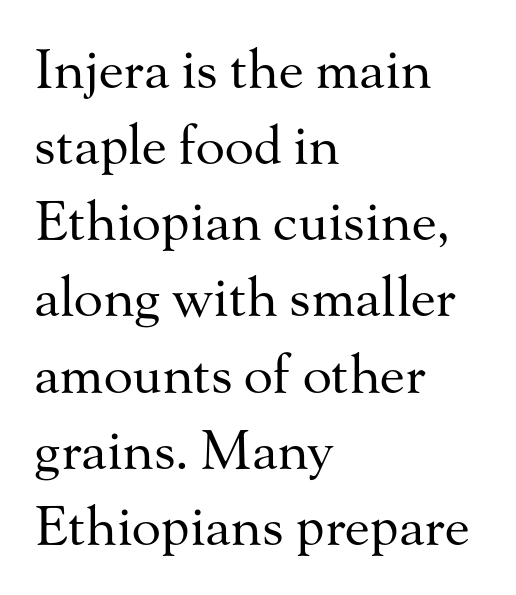
Q: Is the text bold? A: No.
Q: Is the text italic (slanted)? A: No, it is upright.
Q: Is the typeface a serif or a sans-serif typeface? A: Serif.
Q: Is the text underlined? A: No.
Q: How is the paragraph aligned? A: Left-aligned.
Q: Is the spacing between letters normal or unusually wide? A: Normal.
Q: Is the spacing between lines tight, normal or loose? A: Normal.
Q: Width (condensed, normal, or wide)? A: Normal.
Q: Stroke contrast? A: Medium.
Q: x-height? A: Small.
Q: Monospaced? A: No.
